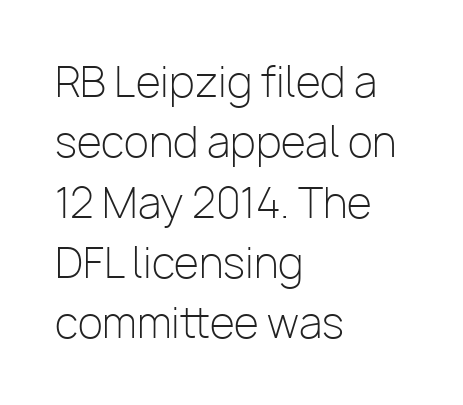
The image shows 41 px light sans-serif type, upright; set left-aligned, normal line spacing (1.47x), normal letter spacing, not underlined; low stroke contrast and a medium x-height.
